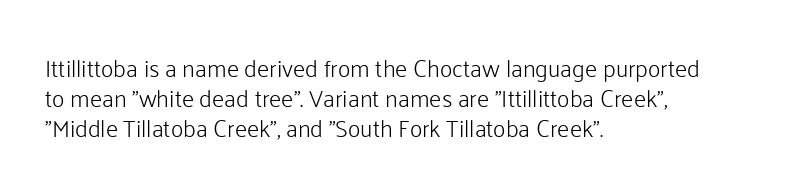
{"italic": "no", "bold": "no", "underline": "no", "align": "left", "line_spacing": "normal", "line_spacing_ratio": 1.26, "letter_spacing": "normal", "letter_spacing_em": 0.0, "glyph_px": 24}
